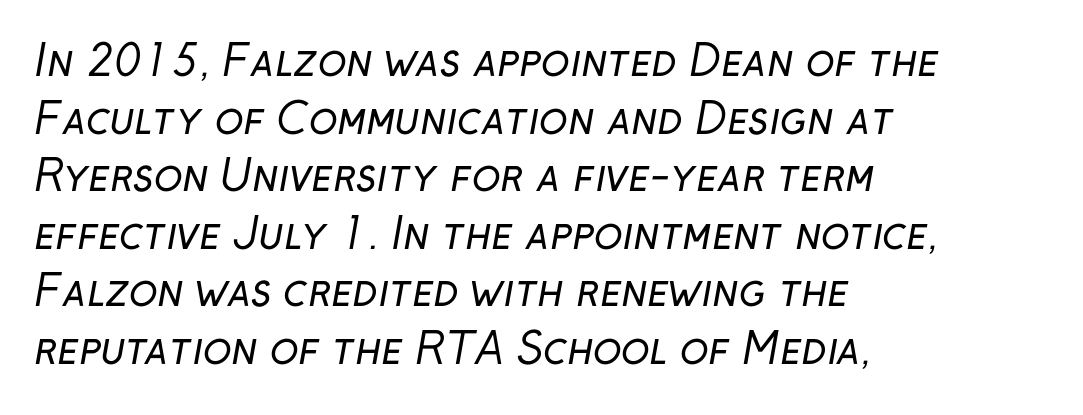
{"serif": "no", "bold": "no", "weight": "regular", "width": "normal", "stroke_contrast": "low", "x_height": "medium", "monospaced": "no", "underline": "no", "align": "left", "line_spacing": "normal", "line_spacing_ratio": 1.37, "letter_spacing": "normal", "letter_spacing_em": 0.0, "glyph_px": 42}
